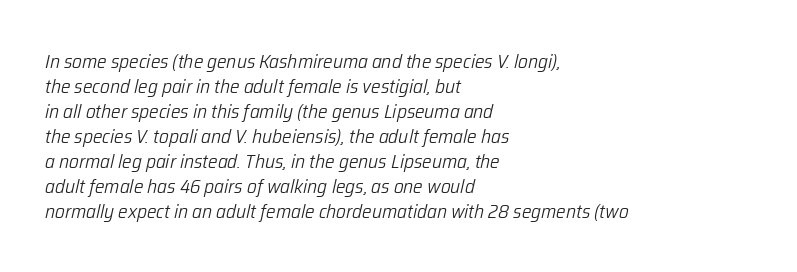
The characters are drawn with everyday or finer stroke widths. Bare-footed words on every line. In terms of letterspacing, this is plain default setting. The font's italic variant was chosen for this text.
